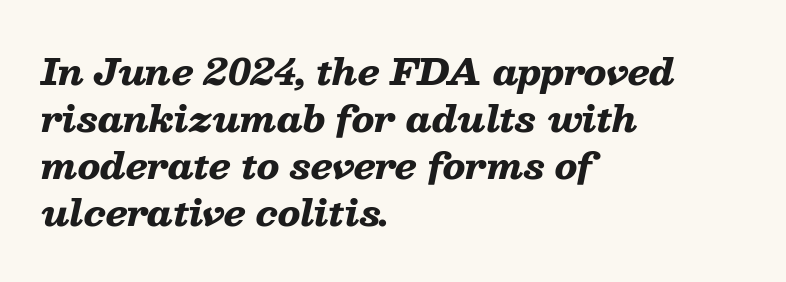
{"italic": "yes", "lean": "right", "slant_degrees": 13, "bold": "yes", "weight": "heavy", "width": "wide", "stroke_contrast": "low", "x_height": "medium", "monospaced": "no", "underline": "no", "align": "left", "line_spacing": "normal", "line_spacing_ratio": 1.34, "letter_spacing": "normal", "letter_spacing_em": 0.0, "glyph_px": 35}
